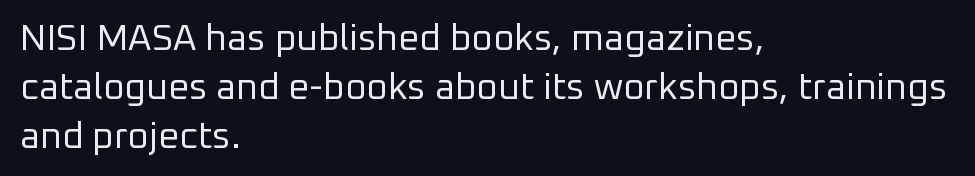
The image shows 37 px regular-weight sans-serif type, upright; set left-aligned, normal line spacing (1.32x), normal letter spacing, not underlined; low stroke contrast and a medium x-height.
